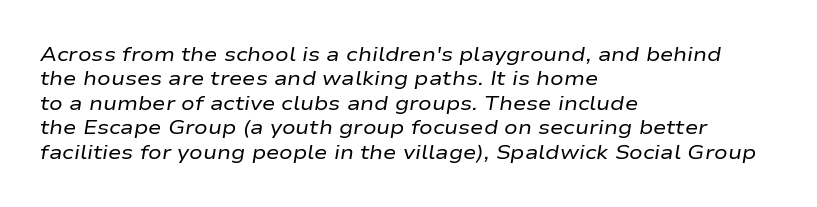
The image shows 20 px text type, italic (leaning right); set left-aligned, line spacing 1.22x, normal letter spacing, not underlined.
